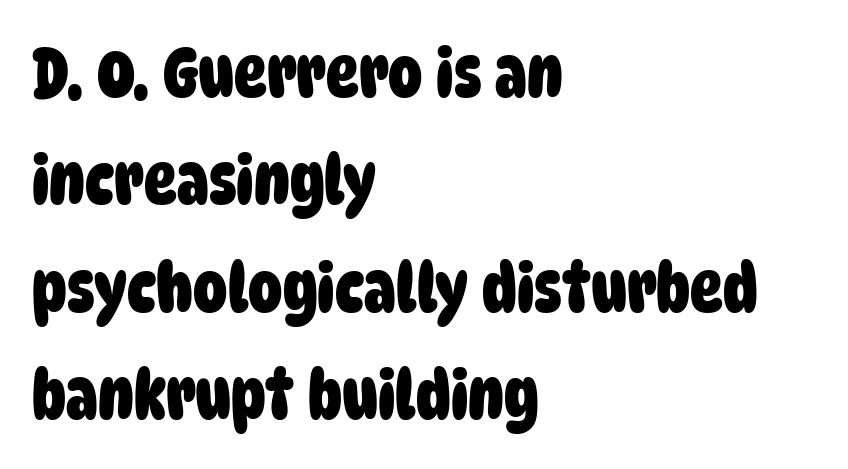
The image shows 68 px heavy, condensed sans-serif type; set left-aligned, normal line spacing (1.58x), normal letter spacing, not underlined; low stroke contrast and a large x-height.
